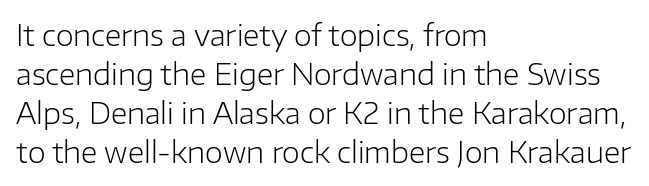
The image shows 29 px light sans-serif type, upright; set left-aligned, normal line spacing (1.34x), normal letter spacing, not underlined; low stroke contrast and a medium x-height.
